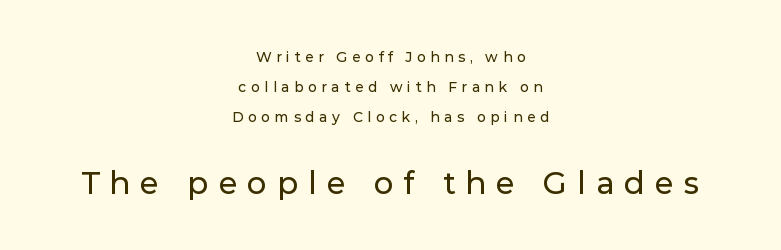
The typesetter chose a symmetrical, centered arrangement here. The letters carry no serifs — their stems end cleanly without finishing strokes. Which of the two is more prominent by size? The second, at the bottom. How would I describe the line gaps? Wide and relaxed.
